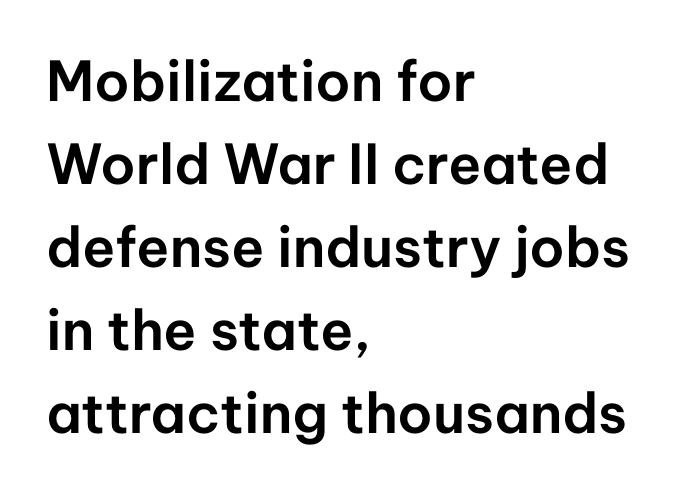
Check under the words: just untouched page. These lines are rendered in a variable-pitch font. Horizontally, the lines are justified to the leading edge only. This rendering leaves character spacing at its baseline value. Classification — sans serif.
